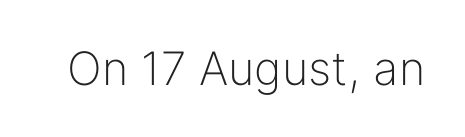
The letters advance in unequal steps, a hallmark of proportional type. Weight: regular or lighter. To sum up the face: it is a sans, with no serifs. Honestly, the letter spacing is just normal — you wouldn't notice it.
